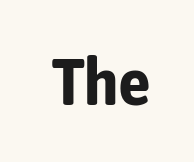
{"serif": "no", "italic": "no", "bold": "yes", "weight": "bold", "width": "condensed", "stroke_contrast": "low", "x_height": "medium", "monospaced": "no", "underline": "no", "letter_spacing": "normal", "letter_spacing_em": 0.0, "glyph_px": 66}
